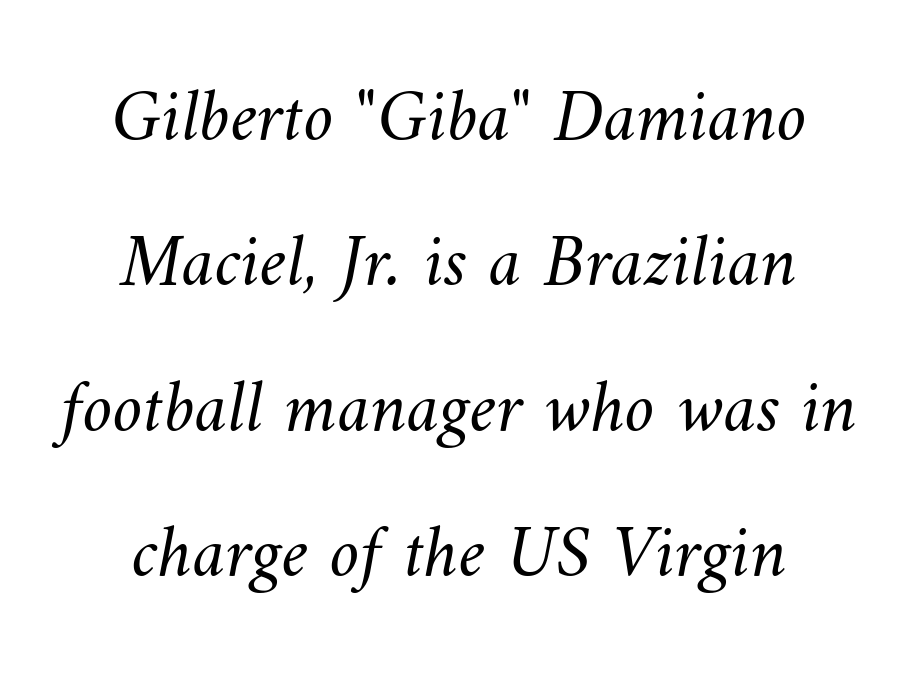
Every row of glyphs is offset so its center matches the block's center. Summary of weight: not heavy and not bold. The tracking reads as untouched default to a designer's eye. The passage shown is typed in a proportional face where columns would drift. Notice the wide empty band between every row — that's loose leading. Only glyphs here, with clear space below each row.
